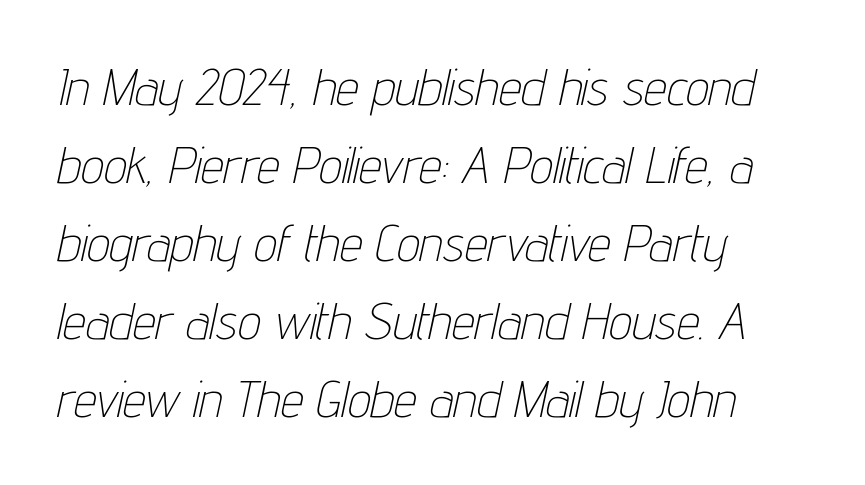
The image shows 51 px thin, condensed type, italic (leaning right); set left-aligned, normal line spacing (1.53x), normal letter spacing, not underlined; low stroke contrast and a medium x-height.
